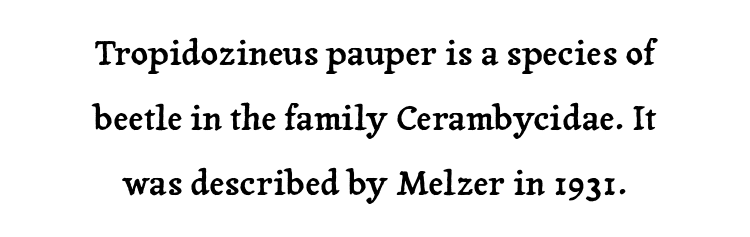
{"serif": "yes", "italic": "no", "width": "normal", "stroke_contrast": "low", "x_height": "medium", "monospaced": "no", "underline": "no", "align": "center", "line_spacing": "loose", "line_spacing_ratio": 1.91, "letter_spacing": "normal", "letter_spacing_em": 0.0, "glyph_px": 34}
